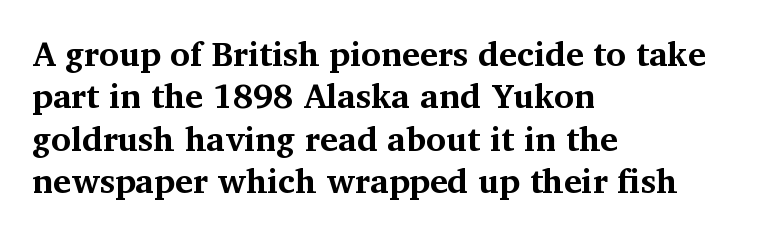
The letters are bold, with thick, heavy strokes. One-word summary of the alignment: left. The words here are not underlined. Proportional: the letters do not fall into vertical columns.
